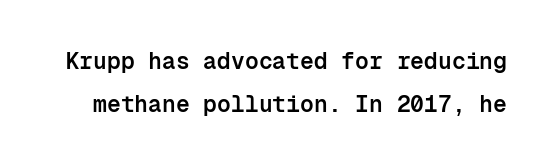
The image shows 23 px text type, upright; set line spacing 1.88x, normal letter spacing, not underlined.
